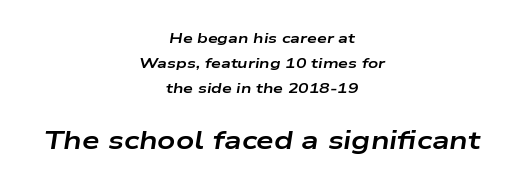
Notice how the passage keeps no hard edge, just a central spine. Does the lettering tilt? It does — this is italic. The zone under the glyphs is completely vacant. Weight check: bold — yes, fully. Look at the glyph heights: the lower group is clearly the bigger setting. Honestly, the letter spacing is just normal — you wouldn't notice it.
